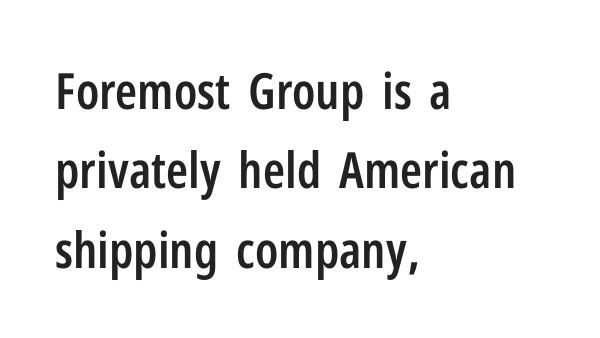
The image shows 50 px semibold, condensed sans-serif type, upright; set left-aligned, normal line spacing (1.59x), normal letter spacing, not underlined; low stroke contrast and a medium x-height.
